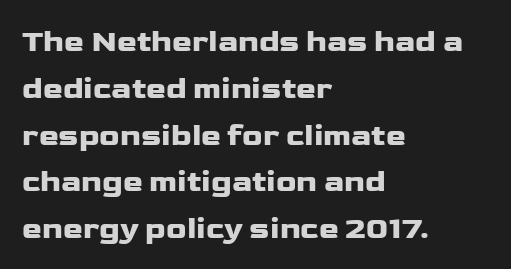
{"serif": "no", "italic": "no", "width": "wide", "stroke_contrast": "low", "x_height": "medium", "monospaced": "no", "underline": "no", "align": "left", "line_spacing": "normal", "line_spacing_ratio": 1.56, "letter_spacing": "normal", "letter_spacing_em": 0.0, "glyph_px": 30}
